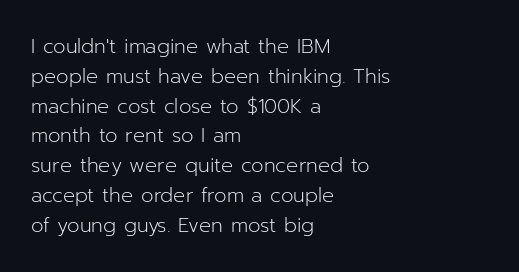
Rule under the text: the space is simply empty. Upright lettering throughout. This rendering leaves character spacing at its baseline value. If you drew a ruler down the left edge, every line would touch it. Is there much room between lines? A standard amount, neither cramped nor airy. This reads as an unemphasized weight, regular at the heaviest.
